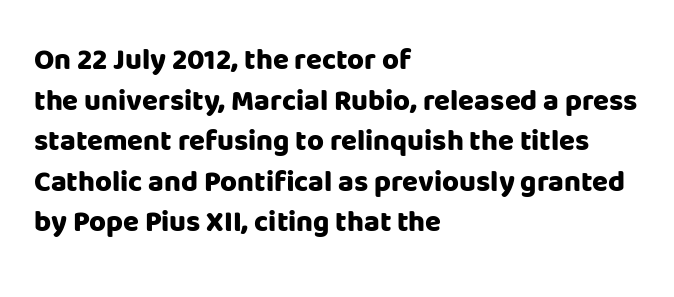
{"serif": "no", "italic": "no", "bold": "yes", "weight": "heavy", "width": "normal", "stroke_contrast": "low", "x_height": "large", "monospaced": "no", "underline": "no", "align": "left", "line_spacing": "normal", "line_spacing_ratio": 1.4, "letter_spacing": "normal", "letter_spacing_em": 0.0, "glyph_px": 29}
